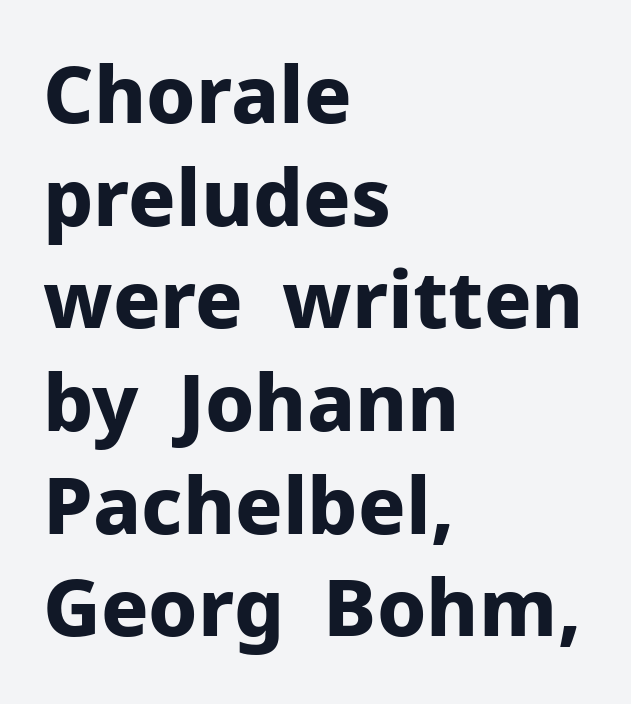
The image shows 79 px bold sans-serif type, upright; set left-aligned, normal line spacing (1.3x), normal letter spacing, not underlined; low stroke contrast and a medium x-height.
